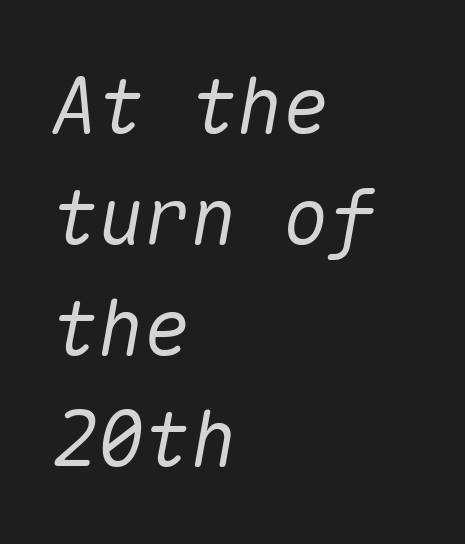
There is no visible air inserted between adjacent glyphs. Vertical spacing — default. Here the designer chose a console-style face with uniform glyph widths. Short and long lines alike share a common starting point at left.
